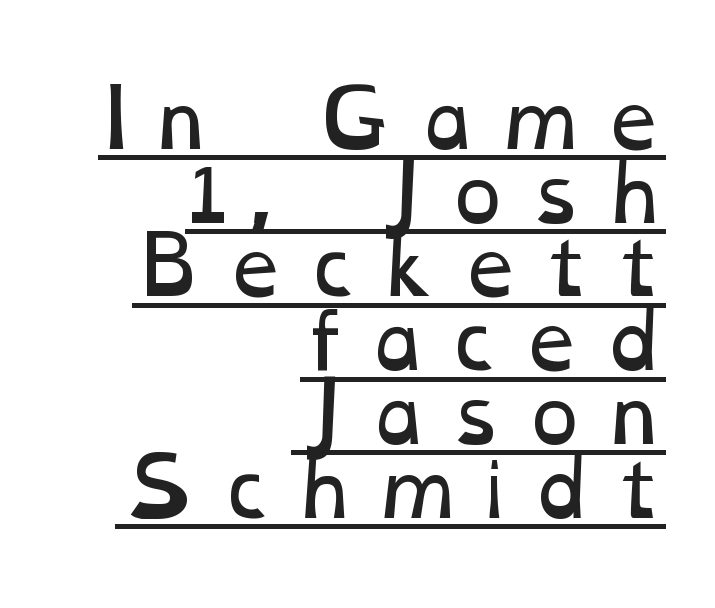
{"bold": "no", "weight": "regular", "width": "wide", "stroke_contrast": "low", "x_height": "medium", "monospaced": "no", "underline": "yes", "align": "right", "line_spacing": "tight", "line_spacing_ratio": 0.97, "letter_spacing": "wide", "letter_spacing_em": 0.23, "glyph_px": 76}
